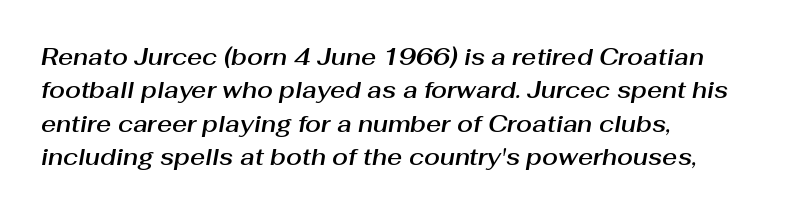
{"italic": "yes", "lean": "right", "slant_degrees": 10, "underline": "no", "align": "left", "line_spacing": "normal", "line_spacing_ratio": 1.45, "letter_spacing": "normal", "letter_spacing_em": 0.0, "glyph_px": 23}
